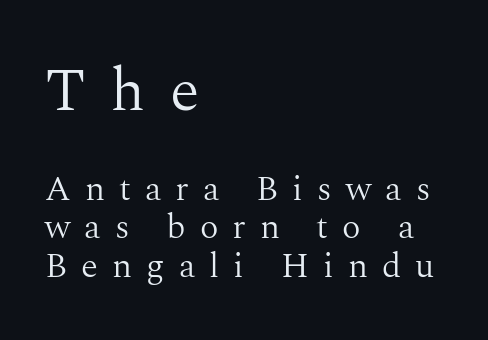
The image shows 61 px light serif type, upright; set left-aligned, tight line spacing (1.11x), unusually wide letter spacing (+0.4 em), not underlined; the first (top) block is 1.74x larger; medium stroke contrast and a medium x-height.
